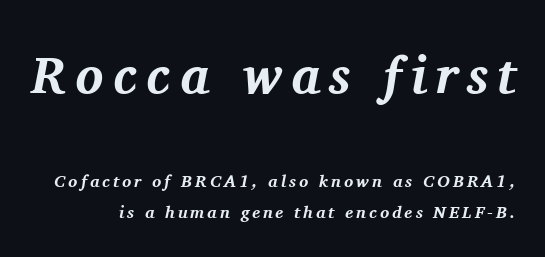
Thick stems and heavy bowls — unmistakably bold. Classification — serif. Spacing verdict: proportional, widths tailored to each character. The space beneath each line is pristine and unruled.
